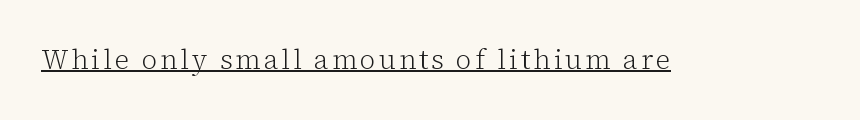
The image shows 27 px text type, upright; set underlined.
